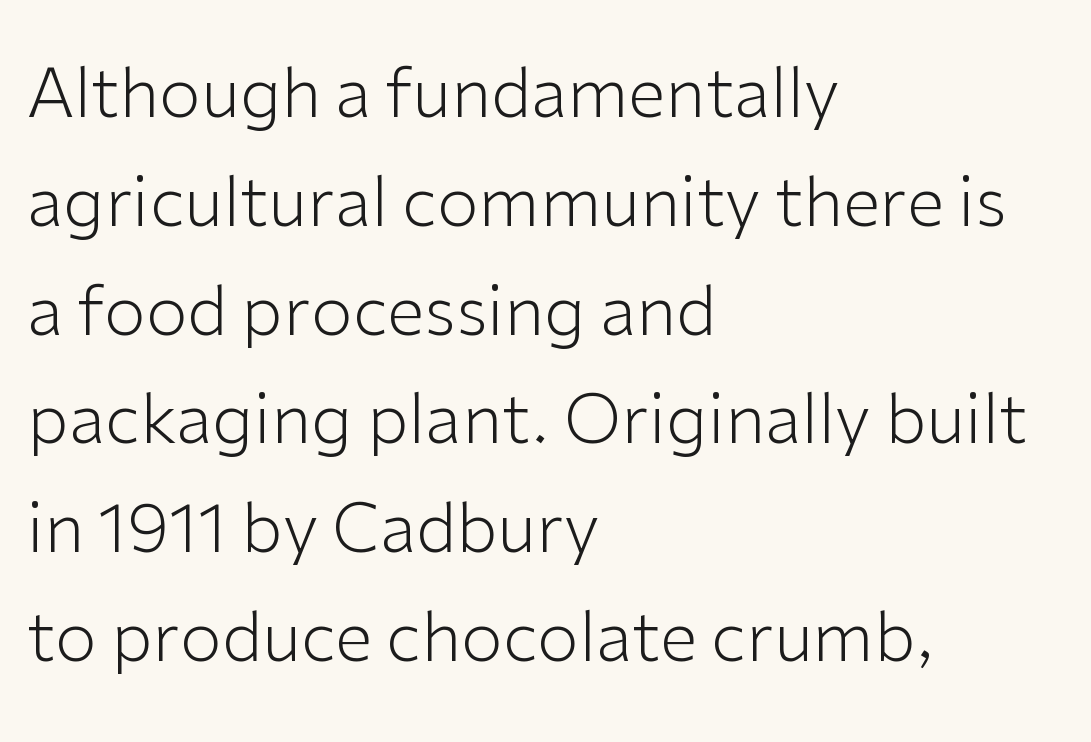
Q: Is the text bold? A: No.
Q: Is the text italic (slanted)? A: No, it is upright.
Q: Is the typeface a serif or a sans-serif typeface? A: Sans-serif.
Q: Is the text underlined? A: No.
Q: How is the paragraph aligned? A: Left-aligned.
Q: Is the spacing between letters normal or unusually wide? A: Normal.
Q: Is the spacing between lines tight, normal or loose? A: Normal.
Q: Width (condensed, normal, or wide)? A: Normal.
Q: Stroke contrast? A: Low.
Q: x-height? A: Medium.
Q: Monospaced? A: No.
